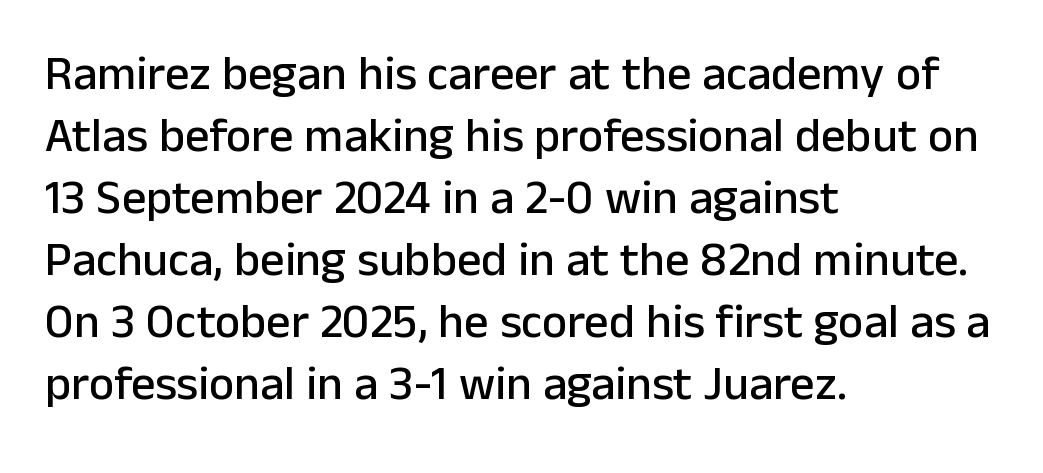
Q: Is the text italic (slanted)? A: No, it is upright.
Q: Is the typeface a serif or a sans-serif typeface? A: Sans-serif.
Q: Is the text underlined? A: No.
Q: How is the paragraph aligned? A: Left-aligned.
Q: Is the spacing between letters normal or unusually wide? A: Normal.
Q: Is the spacing between lines tight, normal or loose? A: Normal.
Q: Width (condensed, normal, or wide)? A: Normal.
Q: Stroke contrast? A: Low.
Q: x-height? A: Medium.
Q: Monospaced? A: No.
